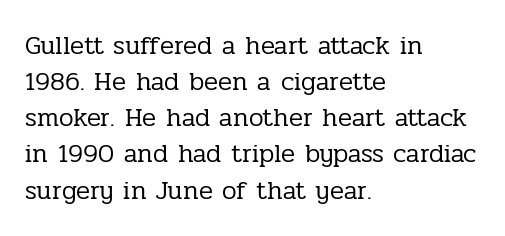
{"italic": "no", "bold": "no", "underline": "no", "align": "left", "line_spacing": "normal", "line_spacing_ratio": 1.39, "letter_spacing": "normal", "letter_spacing_em": 0.0, "glyph_px": 26}
